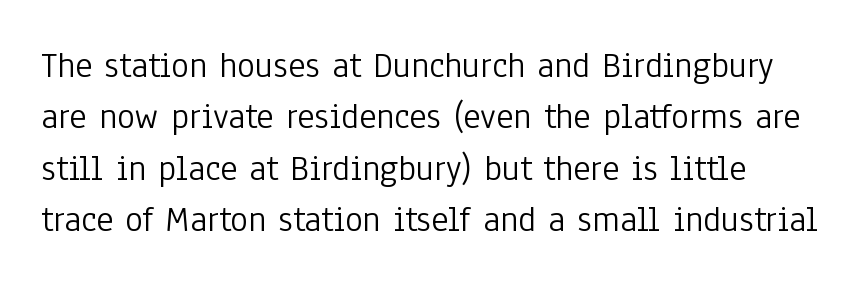
Q: Is the text bold? A: No.
Q: Is the text italic (slanted)? A: No, it is upright.
Q: Is the typeface a serif or a sans-serif typeface? A: Sans-serif.
Q: Is the text underlined? A: No.
Q: Is the spacing between letters normal or unusually wide? A: Normal.
Q: Is the spacing between lines tight, normal or loose? A: Normal.
Q: Width (condensed, normal, or wide)? A: Condensed.
Q: Stroke contrast? A: Low.
Q: x-height? A: Medium.
Q: Monospaced? A: No.
